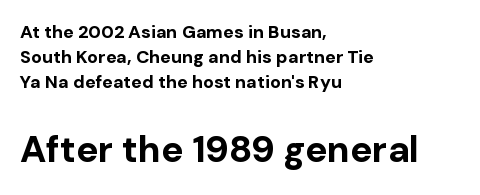
Q: Is the text bold? A: Yes.
Q: Is the text italic (slanted)? A: No, it is upright.
Q: Is the typeface a serif or a sans-serif typeface? A: Sans-serif.
Q: Is the text underlined? A: No.
Q: How is the paragraph aligned? A: Left-aligned.
Q: Is the spacing between letters normal or unusually wide? A: Normal.
Q: Is the spacing between lines tight, normal or loose? A: Normal.
Q: Which block of text is set in a larger size, the first (top) or the second (bottom)? A: The second (bottom) one.
Q: Width (condensed, normal, or wide)? A: Normal.
Q: Stroke contrast? A: Low.
Q: x-height? A: Medium.
Q: Monospaced? A: No.
